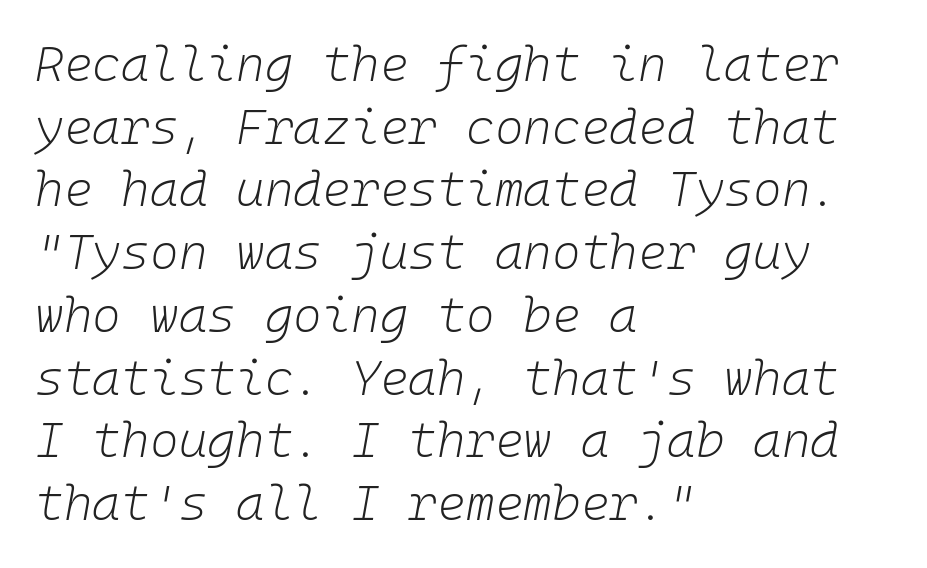
Q: Is the text bold? A: No.
Q: Is the text italic (slanted)? A: Yes, it leans right by about 10 degrees.
Q: Is the text underlined? A: No.
Q: How is the paragraph aligned? A: Left-aligned.
Q: Is the spacing between letters normal or unusually wide? A: Normal.
Q: Is the spacing between lines tight, normal or loose? A: Normal.
Q: Width (condensed, normal, or wide)? A: Normal.
Q: Stroke contrast? A: Low.
Q: x-height? A: Medium.
Q: Monospaced? A: Yes.
